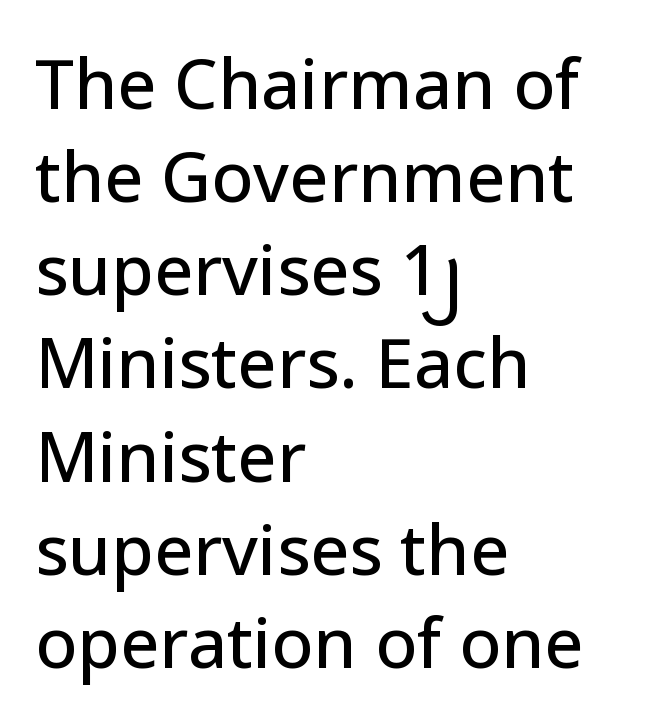
{"serif": "no", "italic": "no", "width": "normal", "stroke_contrast": "low", "x_height": "medium", "monospaced": "no", "underline": "no", "align": "left", "line_spacing": "normal", "line_spacing_ratio": 1.35, "letter_spacing": "normal", "letter_spacing_em": 0.0, "glyph_px": 69}
